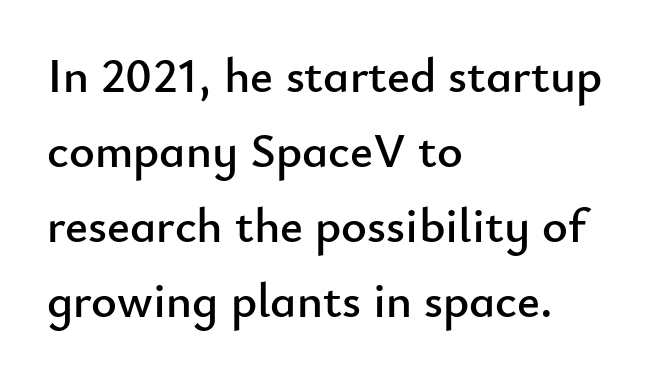
Q: Is the text italic (slanted)? A: No, it is upright.
Q: Is the typeface a serif or a sans-serif typeface? A: Sans-serif.
Q: Is the text underlined? A: No.
Q: How is the paragraph aligned? A: Left-aligned.
Q: Is the spacing between letters normal or unusually wide? A: Normal.
Q: Is the spacing between lines tight, normal or loose? A: Normal.
Q: Width (condensed, normal, or wide)? A: Normal.
Q: Stroke contrast? A: Low.
Q: x-height? A: Small.
Q: Monospaced? A: No.
